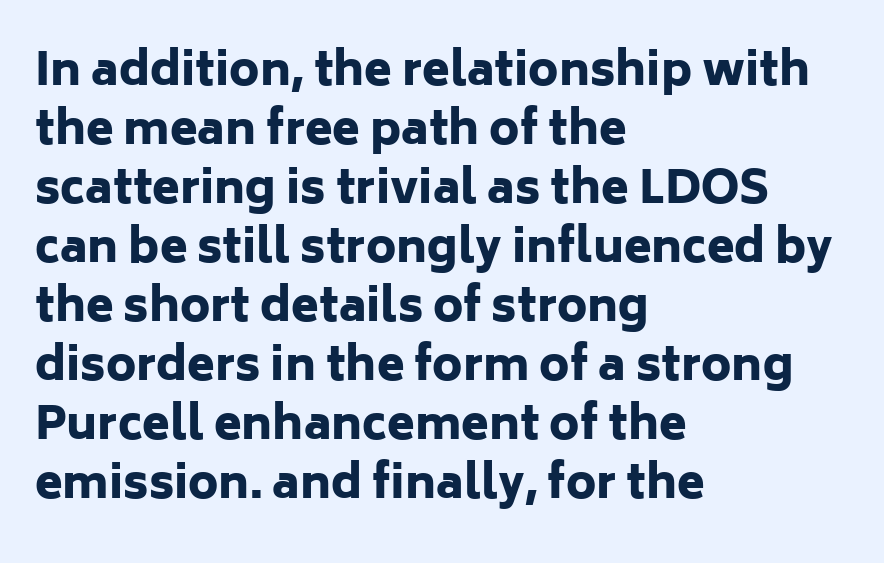
{"serif": "no", "italic": "no", "bold": "yes", "weight": "heavy", "width": "normal", "stroke_contrast": "low", "x_height": "medium", "monospaced": "no", "underline": "no", "align": "left", "line_spacing": "normal", "line_spacing_ratio": 1.31, "letter_spacing": "normal", "letter_spacing_em": 0.0, "glyph_px": 45}
